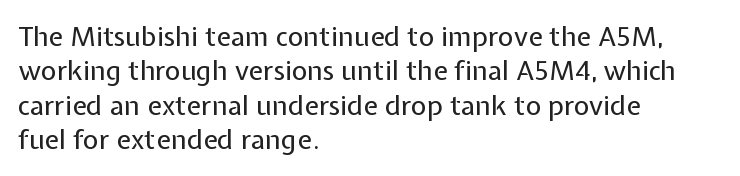
Q: Is the text bold? A: No.
Q: Is the text italic (slanted)? A: No, it is upright.
Q: Is the text underlined? A: No.
Q: How is the paragraph aligned? A: Left-aligned.
Q: Is the spacing between letters normal or unusually wide? A: Normal.
Q: Is the spacing between lines tight, normal or loose? A: Normal.
